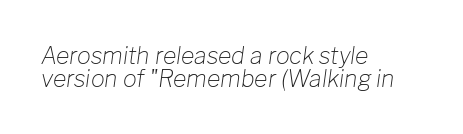
The image shows 23 px text type, italic (leaning right); set left-aligned, tight line spacing (0.98x), normal letter spacing, not underlined.
